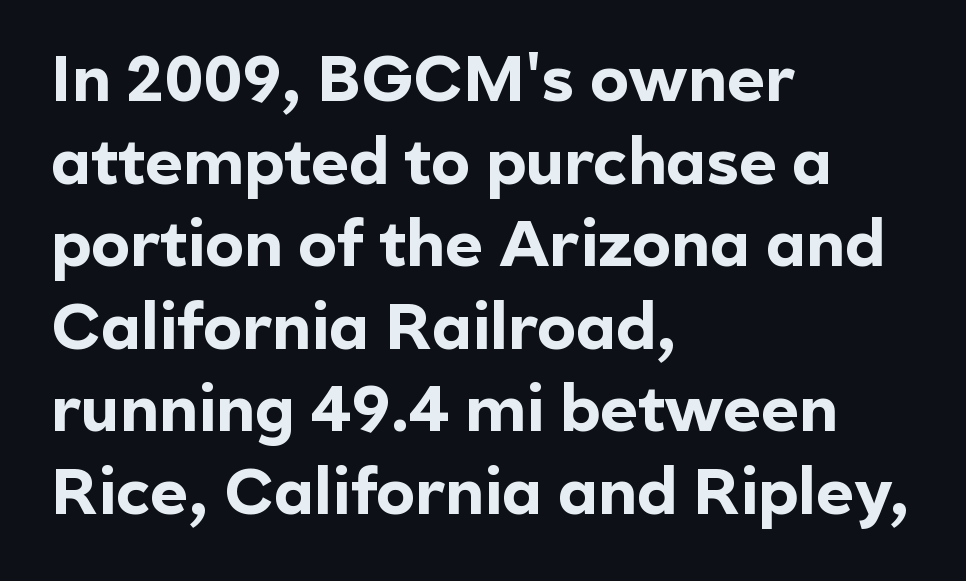
The image shows 65 px bold sans-serif type, upright; set left-aligned, normal line spacing (1.27x), normal letter spacing, not underlined; a medium x-height.
